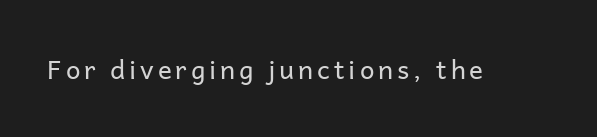
Q: Is the text bold? A: No.
Q: Is the text italic (slanted)? A: No, it is upright.
Q: Is the text underlined? A: No.
